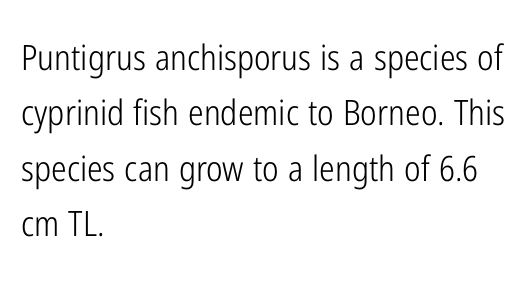
The image shows 35 px light, condensed sans-serif type, upright; set left-aligned, normal line spacing (1.58x), normal letter spacing, not underlined; low stroke contrast and a medium x-height.
